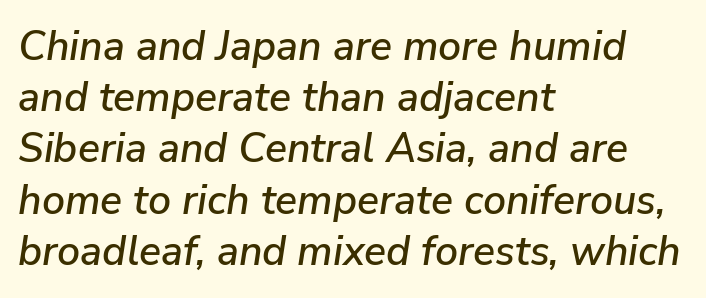
The image shows 41 px text type, italic (leaning right); set left-aligned, normal line spacing (1.25x), normal letter spacing, not underlined; low stroke contrast and a medium x-height.
